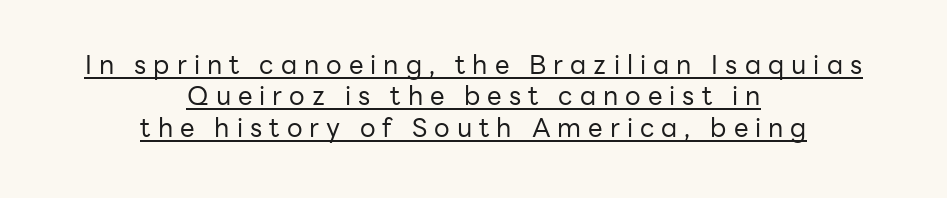
{"italic": "no", "bold": "no", "underline": "yes", "align": "center", "line_spacing_ratio": 1.21, "letter_spacing": "wide", "letter_spacing_em": 0.27, "glyph_px": 26}
